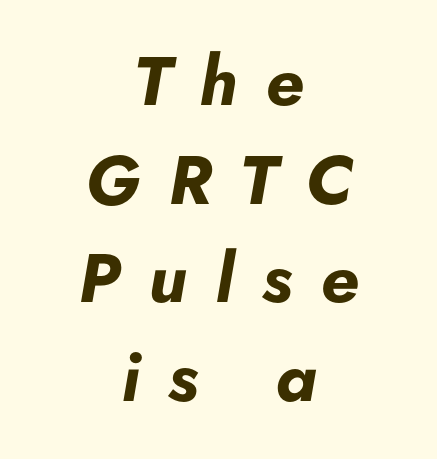
Q: Is the text bold? A: Yes.
Q: Is the text italic (slanted)? A: Yes, it leans right by about 5 degrees.
Q: Is the text underlined? A: No.
Q: How is the paragraph aligned? A: Centered.
Q: Is the spacing between letters normal or unusually wide? A: Unusually wide.
Q: Is the spacing between lines tight, normal or loose? A: Normal.
Q: Width (condensed, normal, or wide)? A: Normal.
Q: Stroke contrast? A: Low.
Q: x-height? A: Small.
Q: Monospaced? A: No.
